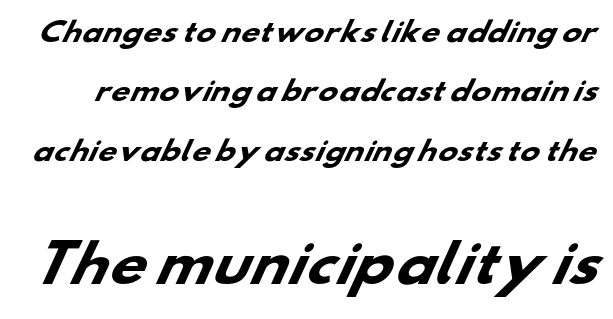
Q: Is the text bold? A: Yes.
Q: Is the typeface a serif or a sans-serif typeface? A: Sans-serif.
Q: Is the text underlined? A: No.
Q: Is the spacing between letters normal or unusually wide? A: Normal.
Q: Is the spacing between lines tight, normal or loose? A: Loose.
Q: Which block of text is set in a larger size, the first (top) or the second (bottom)? A: The second (bottom) one.
Q: Width (condensed, normal, or wide)? A: Wide.
Q: Stroke contrast? A: Low.
Q: x-height? A: Small.
Q: Monospaced? A: No.
